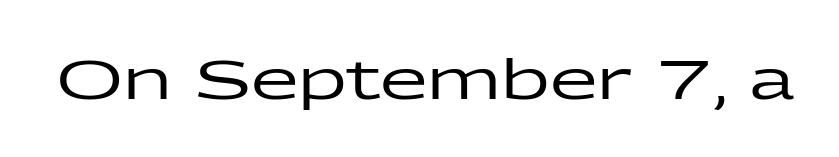
{"serif": "no", "italic": "no", "width": "wide", "stroke_contrast": "low", "x_height": "medium", "monospaced": "no", "underline": "no", "letter_spacing": "normal", "letter_spacing_em": 0.0, "glyph_px": 55}
